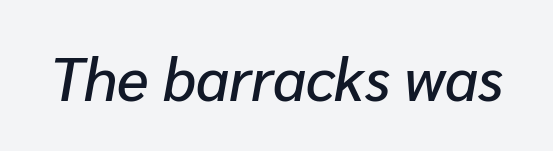
Q: Is the text italic (slanted)? A: Yes, it leans right by about 10 degrees.
Q: Is the text underlined? A: No.
Q: Is the spacing between letters normal or unusually wide? A: Normal.
Q: Width (condensed, normal, or wide)? A: Normal.
Q: Stroke contrast? A: Low.
Q: x-height? A: Medium.
Q: Monospaced? A: No.
